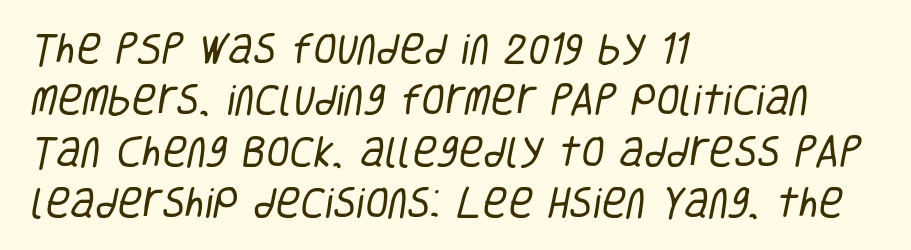
{"serif": "no", "bold": "no", "weight": "regular", "width": "condensed", "stroke_contrast": "low", "x_height": "large", "monospaced": "no", "underline": "no", "align": "left", "line_spacing": "normal", "line_spacing_ratio": 1.51, "letter_spacing": "normal", "letter_spacing_em": 0.0, "glyph_px": 34}
